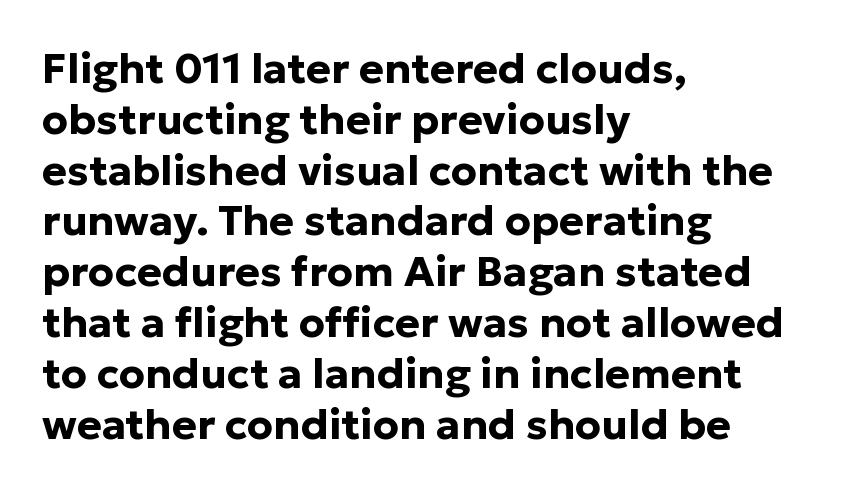
Q: Is the text bold? A: Yes.
Q: Is the text italic (slanted)? A: No, it is upright.
Q: Is the typeface a serif or a sans-serif typeface? A: Sans-serif.
Q: Is the text underlined? A: No.
Q: How is the paragraph aligned? A: Left-aligned.
Q: Is the spacing between letters normal or unusually wide? A: Normal.
Q: Width (condensed, normal, or wide)? A: Normal.
Q: Stroke contrast? A: Low.
Q: x-height? A: Medium.
Q: Monospaced? A: No.
